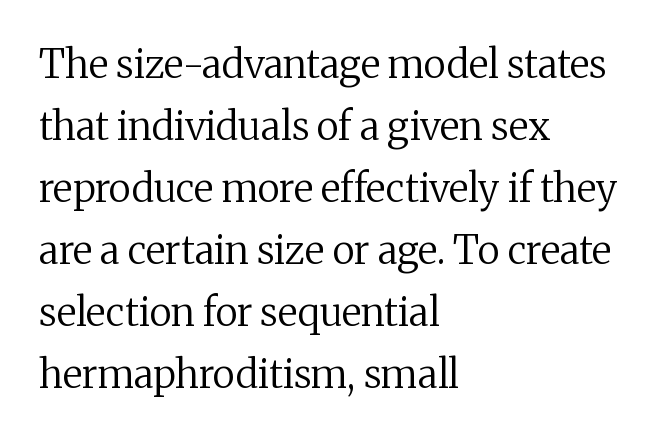
The image shows 39 px regular-weight serif type, upright; set left-aligned, normal line spacing (1.59x), normal letter spacing, not underlined; medium stroke contrast and a medium x-height.
